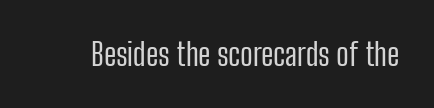
The image shows 31 px regular-weight, condensed sans-serif type, upright; set normal letter spacing, not underlined; low stroke contrast and a medium x-height.
